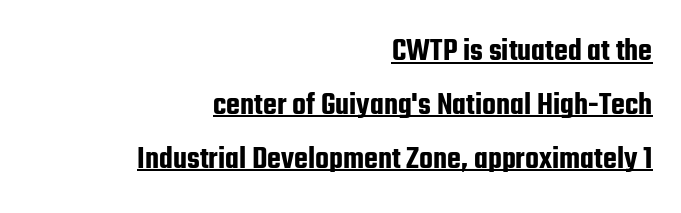
The image shows 32 px condensed sans-serif type, upright; set right-aligned, normal line spacing (1.68x), normal letter spacing, underlined; low stroke contrast and a medium x-height.
